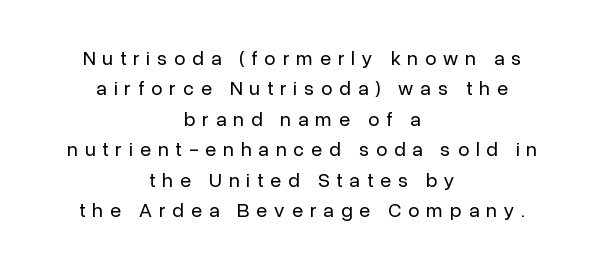
{"italic": "no", "bold": "no", "underline": "no", "align": "center", "line_spacing": "normal", "line_spacing_ratio": 1.52, "letter_spacing": "wide", "letter_spacing_em": 0.35, "glyph_px": 20}
